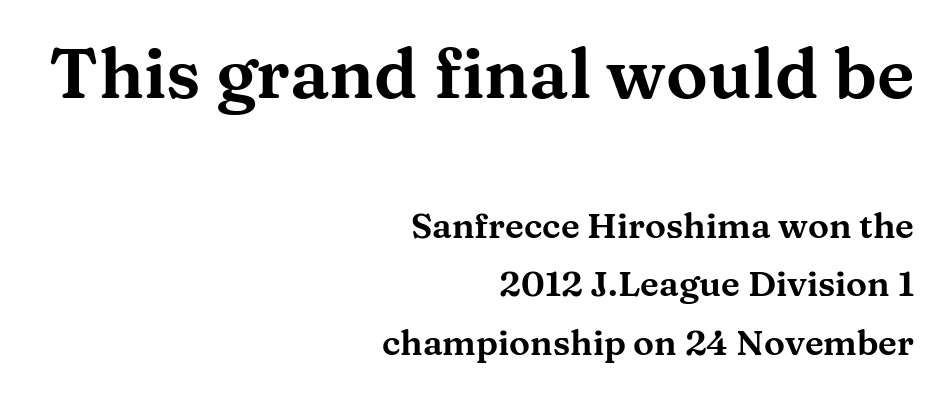
Q: Is the text italic (slanted)? A: No, it is upright.
Q: Is the typeface a serif or a sans-serif typeface? A: Serif.
Q: Is the text underlined? A: No.
Q: How is the paragraph aligned? A: Right-aligned.
Q: Is the spacing between letters normal or unusually wide? A: Normal.
Q: Is the spacing between lines tight, normal or loose? A: Normal.
Q: Which block of text is set in a larger size, the first (top) or the second (bottom)? A: The first (top) one.
Q: Width (condensed, normal, or wide)? A: Wide.
Q: Stroke contrast? A: Medium.
Q: x-height? A: Medium.
Q: Monospaced? A: No.
